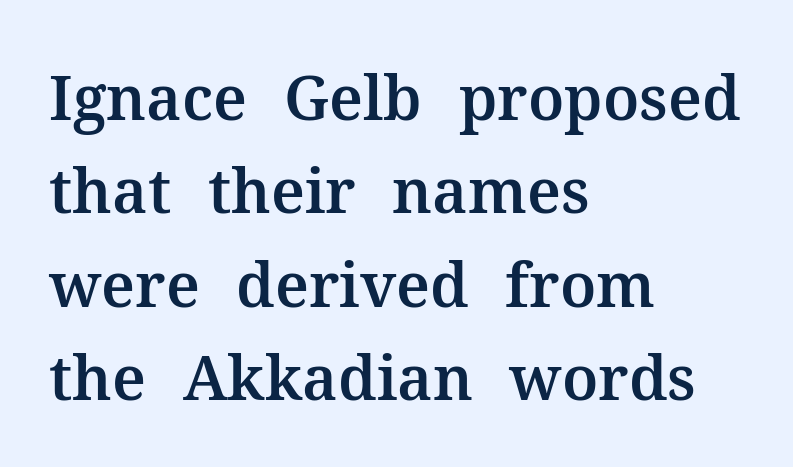
Q: Is the text italic (slanted)? A: No, it is upright.
Q: Is the typeface a serif or a sans-serif typeface? A: Serif.
Q: Is the text underlined? A: No.
Q: How is the paragraph aligned? A: Left-aligned.
Q: Is the spacing between letters normal or unusually wide? A: Normal.
Q: Is the spacing between lines tight, normal or loose? A: Normal.
Q: Width (condensed, normal, or wide)? A: Normal.
Q: Stroke contrast? A: Medium.
Q: x-height? A: Medium.
Q: Monospaced? A: No.
